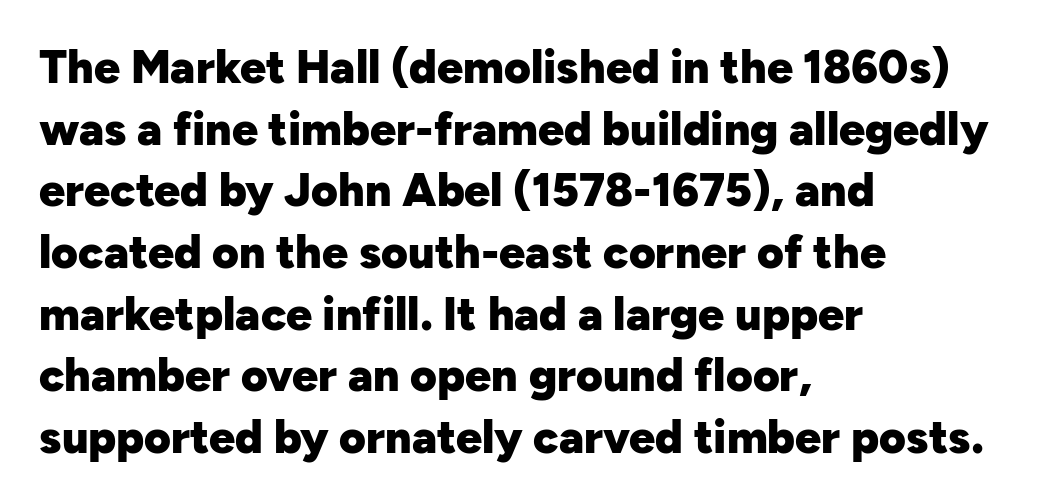
The image shows 46 px heavy sans-serif type, upright; set left-aligned, normal line spacing (1.34x), normal letter spacing, not underlined; low stroke contrast and a medium x-height.
